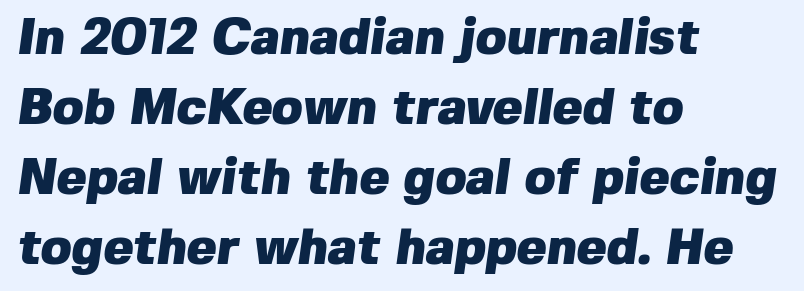
{"serif": "no", "bold": "yes", "weight": "heavy", "width": "normal", "stroke_contrast": "low", "x_height": "medium", "monospaced": "no", "underline": "no", "align": "left", "line_spacing": "normal", "line_spacing_ratio": 1.4, "letter_spacing": "normal", "letter_spacing_em": 0.0, "glyph_px": 50}
